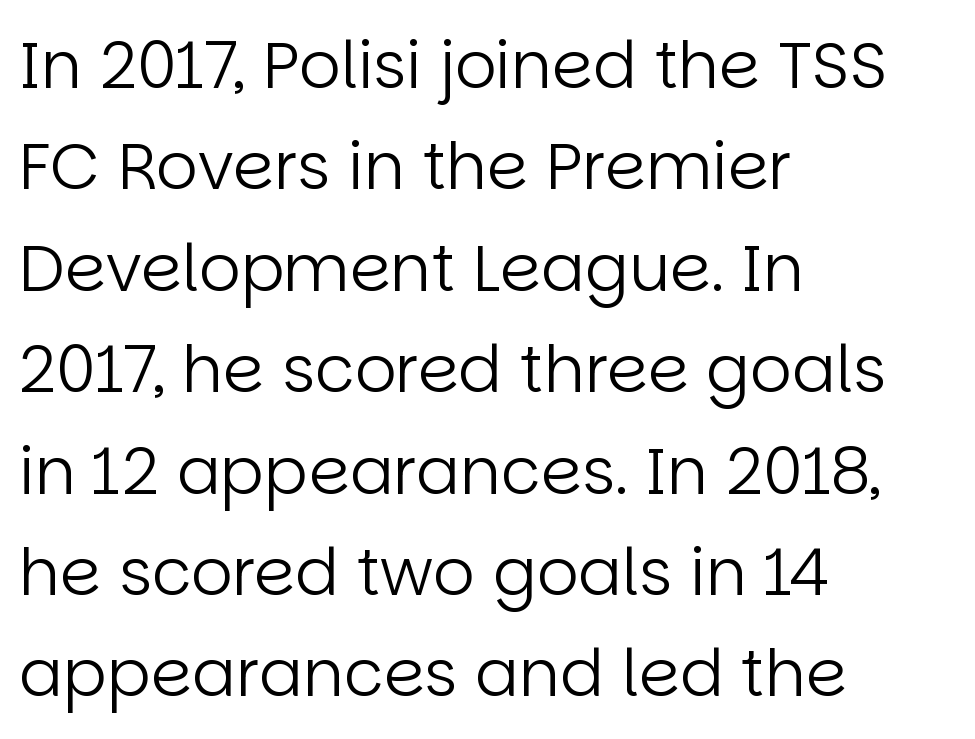
{"serif": "no", "italic": "no", "bold": "no", "weight": "regular", "width": "normal", "stroke_contrast": "low", "x_height": "large", "monospaced": "no", "underline": "no", "align": "left", "line_spacing": "normal", "line_spacing_ratio": 1.56, "letter_spacing": "normal", "letter_spacing_em": 0.0, "glyph_px": 65}
